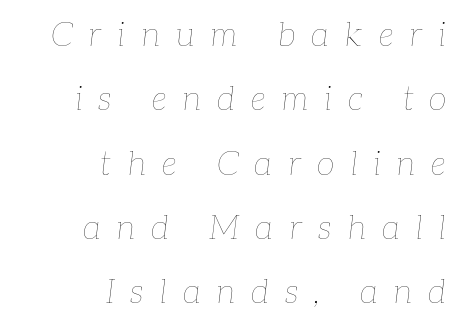
{"italic": "yes", "lean": "right", "slant_degrees": 7, "bold": "no", "weight": "thin", "width": "normal", "stroke_contrast": "low", "x_height": "medium", "monospaced": "no", "underline": "no", "align": "right", "line_spacing": "loose", "line_spacing_ratio": 1.95, "letter_spacing": "wide", "letter_spacing_em": 0.48, "glyph_px": 33}
